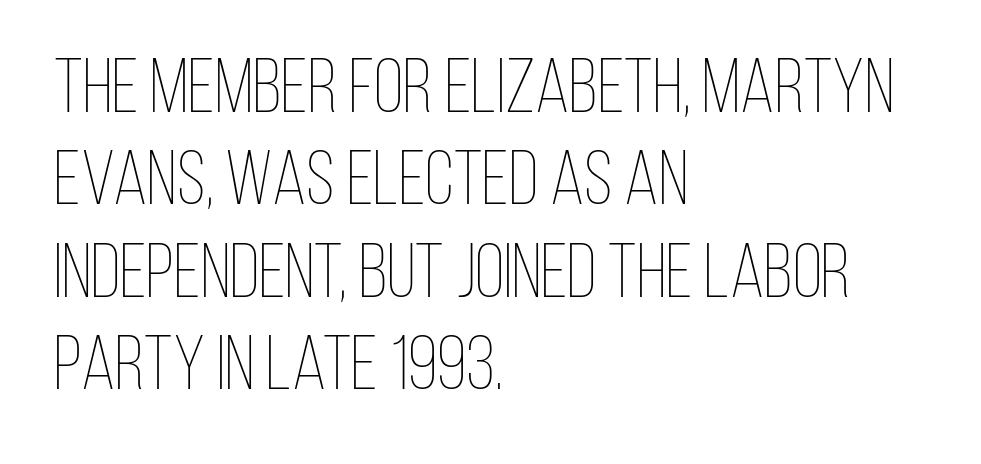
Q: Is the text bold? A: No.
Q: Is the text italic (slanted)? A: No, it is upright.
Q: Is the text underlined? A: No.
Q: How is the paragraph aligned? A: Left-aligned.
Q: Is the spacing between letters normal or unusually wide? A: Normal.
Q: Width (condensed, normal, or wide)? A: Condensed.
Q: Stroke contrast? A: Low.
Q: x-height? A: Large.
Q: Monospaced? A: No.
